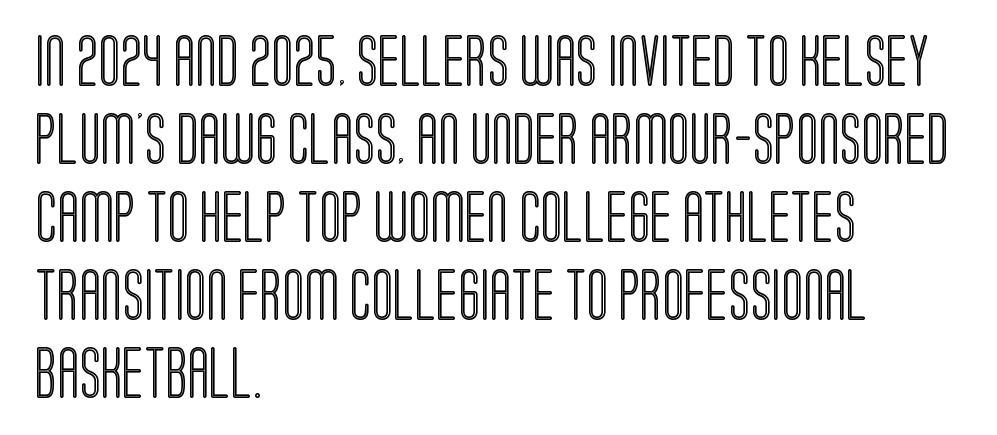
Regular leading. The typesetter chose a ragged-right arrangement here. Check the space under the baseline: it is left empty. Rendered with straight, roman letterforms.
